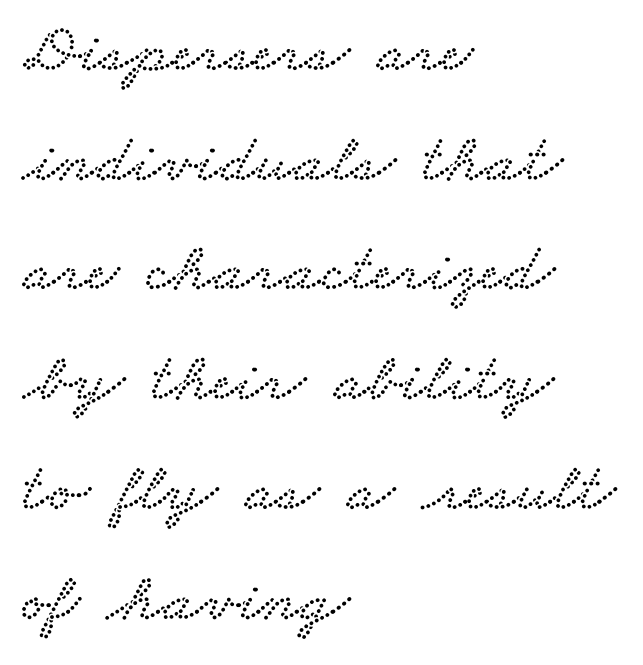
{"serif": "yes", "width": "wide", "stroke_contrast": "low", "x_height": "small", "monospaced": "no", "underline": "no", "align": "left", "line_spacing": "normal", "line_spacing_ratio": 1.59, "letter_spacing": "normal", "letter_spacing_em": 0.0, "glyph_px": 69}
